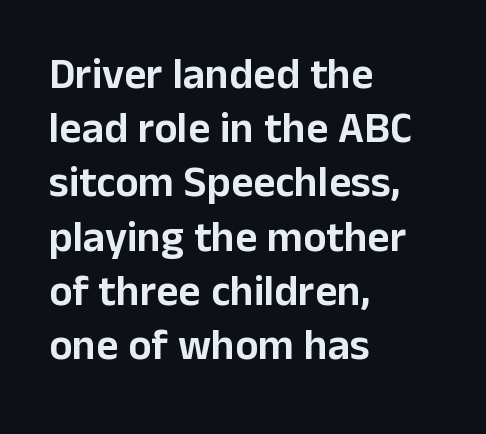
{"serif": "no", "italic": "no", "width": "normal", "stroke_contrast": "low", "x_height": "medium", "monospaced": "no", "underline": "no", "align": "left", "line_spacing": "normal", "line_spacing_ratio": 1.26, "letter_spacing": "normal", "letter_spacing_em": 0.0, "glyph_px": 43}
